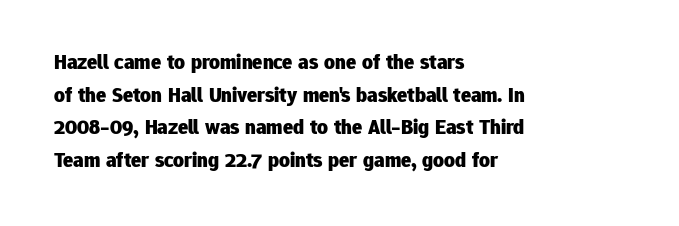
The rendering anchors every line to the left-hand side. In terms of posture, this sample is upright. This sample uses plain, unmodified letter spacing. The gap between lines stays unmarked.
